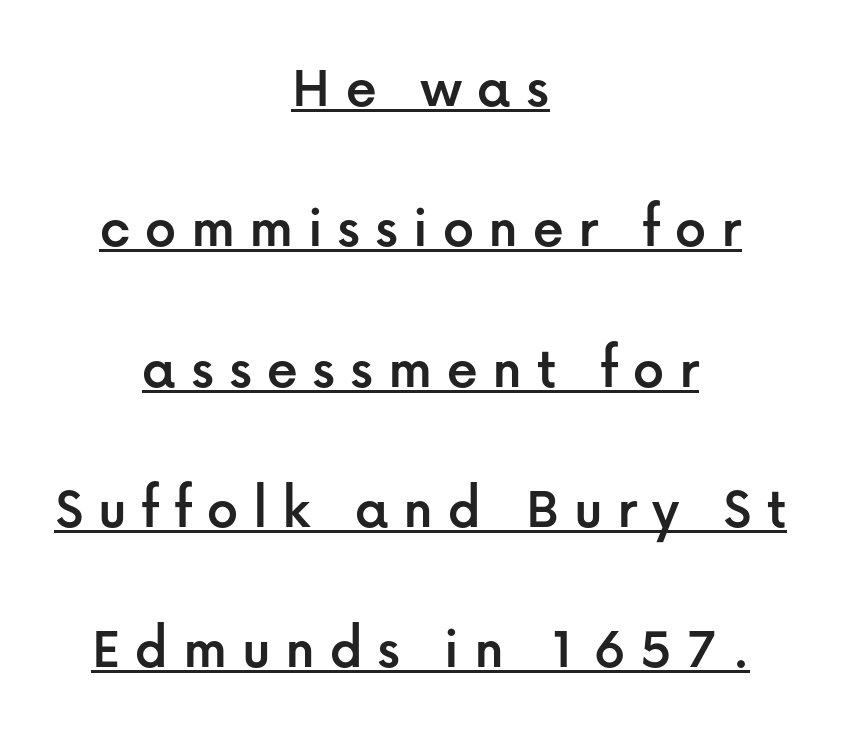
Q: Is the text italic (slanted)? A: No, it is upright.
Q: Is the typeface a serif or a sans-serif typeface? A: Sans-serif.
Q: Is the text underlined? A: Yes.
Q: How is the paragraph aligned? A: Centered.
Q: Is the spacing between letters normal or unusually wide? A: Unusually wide.
Q: Is the spacing between lines tight, normal or loose? A: Loose.
Q: Width (condensed, normal, or wide)? A: Normal.
Q: Stroke contrast? A: Low.
Q: x-height? A: Medium.
Q: Monospaced? A: No.
